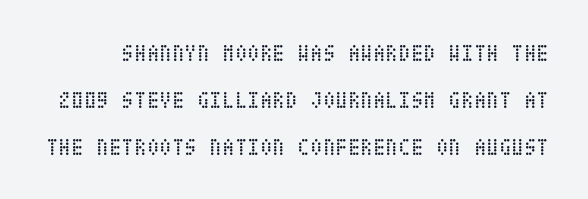
{"italic": "no", "bold": "no", "underline": "no", "line_spacing": "loose", "line_spacing_ratio": 2.04, "letter_spacing": "normal", "letter_spacing_em": 0.0, "glyph_px": 23}
